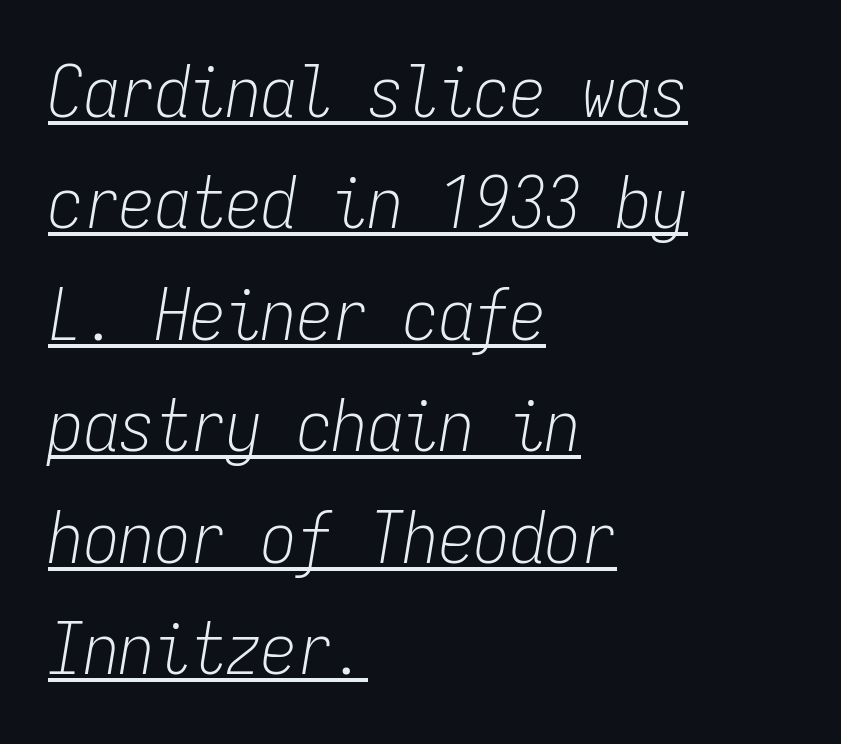
Q: Is the text bold? A: No.
Q: Is the text italic (slanted)? A: Yes, it leans right by about 9 degrees.
Q: Is the text underlined? A: Yes.
Q: How is the paragraph aligned? A: Left-aligned.
Q: Is the spacing between letters normal or unusually wide? A: Normal.
Q: Is the spacing between lines tight, normal or loose? A: Normal.
Q: Width (condensed, normal, or wide)? A: Condensed.
Q: Stroke contrast? A: Low.
Q: x-height? A: Medium.
Q: Monospaced? A: Yes.
